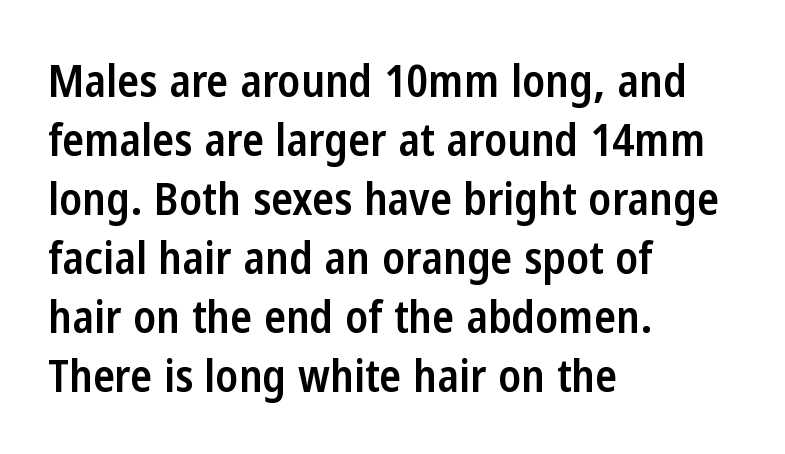
Q: Is the text bold? A: Semi-bold.
Q: Is the text italic (slanted)? A: No, it is upright.
Q: Is the typeface a serif or a sans-serif typeface? A: Sans-serif.
Q: Is the text underlined? A: No.
Q: How is the paragraph aligned? A: Left-aligned.
Q: Is the spacing between letters normal or unusually wide? A: Normal.
Q: Is the spacing between lines tight, normal or loose? A: Normal.
Q: Width (condensed, normal, or wide)? A: Condensed.
Q: Stroke contrast? A: Low.
Q: x-height? A: Medium.
Q: Monospaced? A: No.
